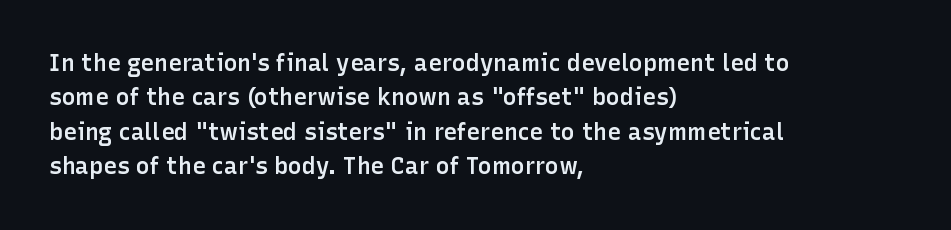
The image shows 23 px text type, upright; set left-aligned, normal line spacing (1.5x), normal letter spacing, not underlined.
